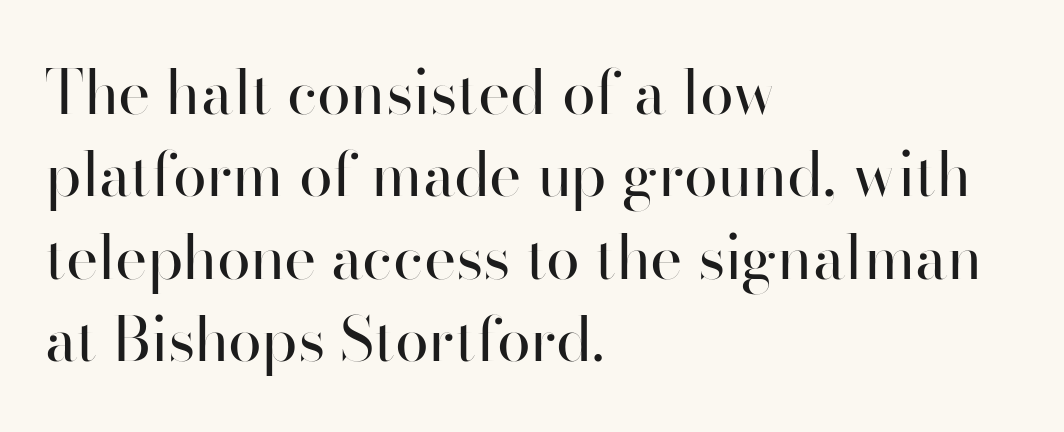
Q: Is the text bold? A: No.
Q: Is the text italic (slanted)? A: No, it is upright.
Q: Is the typeface a serif or a sans-serif typeface? A: Sans-serif.
Q: Is the text underlined? A: No.
Q: How is the paragraph aligned? A: Left-aligned.
Q: Is the spacing between letters normal or unusually wide? A: Normal.
Q: Is the spacing between lines tight, normal or loose? A: Normal.
Q: Width (condensed, normal, or wide)? A: Normal.
Q: Stroke contrast? A: High.
Q: x-height? A: Small.
Q: Monospaced? A: No.
